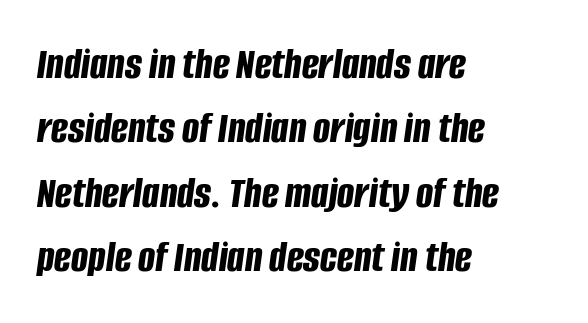
The text block is weighted toward the left margin, trailing off unevenly rightward. The string is rendered with underlining switched off. Line spacing here is normal. If you drew a line through each stem, it would be angled.
